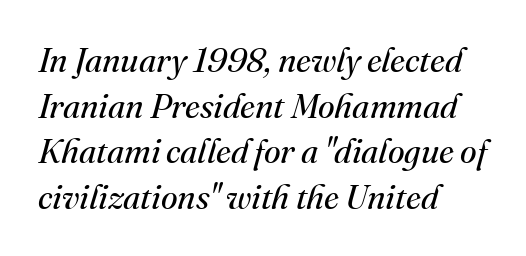
The image shows 34 px regular-weight serif type, italic (leaning right); set left-aligned, normal line spacing (1.34x), normal letter spacing, not underlined; medium stroke contrast and a small x-height.
